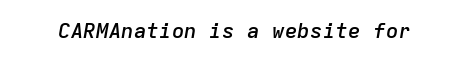
{"italic": "yes", "lean": "right", "slant_degrees": 9, "bold": "semi", "underline": "no", "letter_spacing": "normal", "letter_spacing_em": 0.0, "glyph_px": 21}
